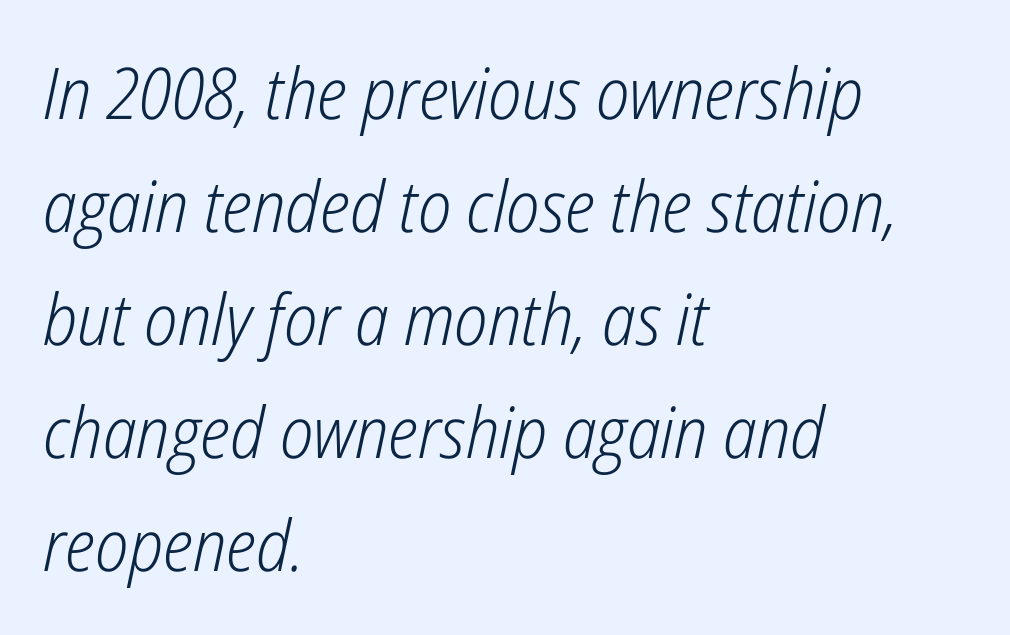
Descenders hang freely into open space. Counters stay open thanks to moderate or lighter strokes. If you drew a ruler down the left edge, every line would touch it. Glyph-to-glyph distance matches everyday printed text. What's the leading like? Ordinary, nothing unusual. A typesetter would mark this as italic.
